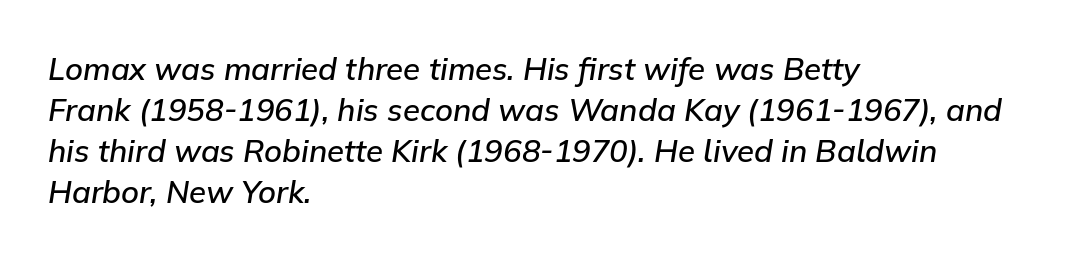
The image shows 31 px semibold type, italic (leaning right); set left-aligned, normal line spacing (1.32x), normal letter spacing, not underlined; low stroke contrast and a medium x-height.
